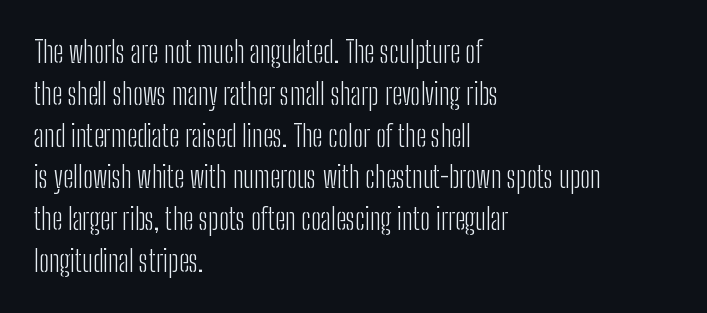
The image shows 29 px light, condensed sans-serif type, upright; set left-aligned, normal line spacing (1.44x), normal letter spacing, not underlined; low stroke contrast and a medium x-height.
